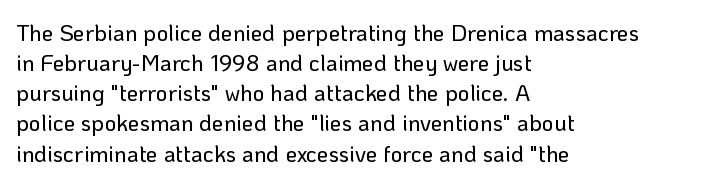
{"italic": "no", "underline": "no", "align": "left", "line_spacing": "normal", "line_spacing_ratio": 1.31, "letter_spacing": "normal", "letter_spacing_em": 0.0, "glyph_px": 23}
